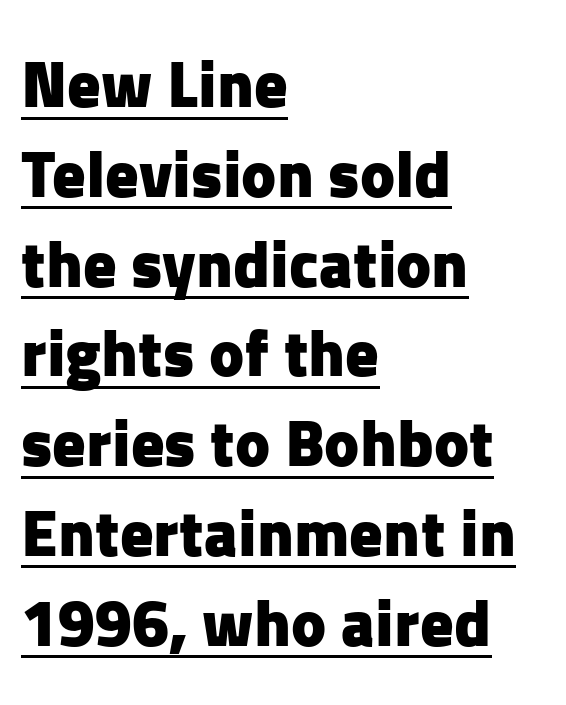
Notice how a bar underscores the lettering throughout. If you measured baseline to baseline, you'd find a middling distance. Grotesque or geometric, the face here clearly has no serifs. The sample has been set heavy, in full bold. In terms of posture, this sample is upright.
